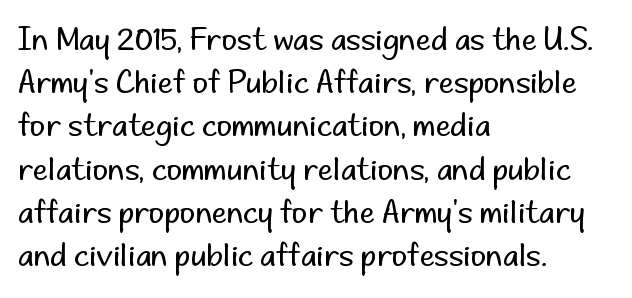
The image shows 30 px regular-weight sans-serif type, upright; set left-aligned, normal line spacing (1.44x), normal letter spacing, not underlined; low stroke contrast and a small x-height.
